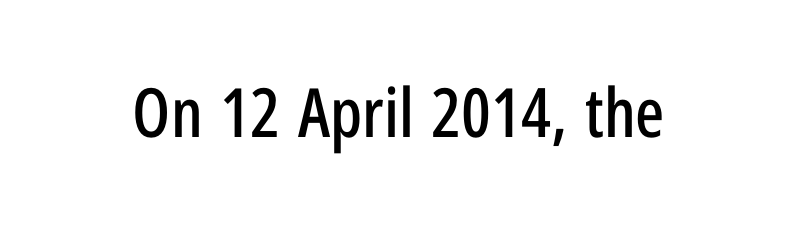
Nobody drew a line under any word here. Think of a printed novel: that variable character pitch is what you see here. This sample uses an upright cut, with every glyph sitting square on the baseline. Letter spacing: default. The letters carry no serifs — their stems end cleanly without finishing strokes. Layout note: lines centered.
